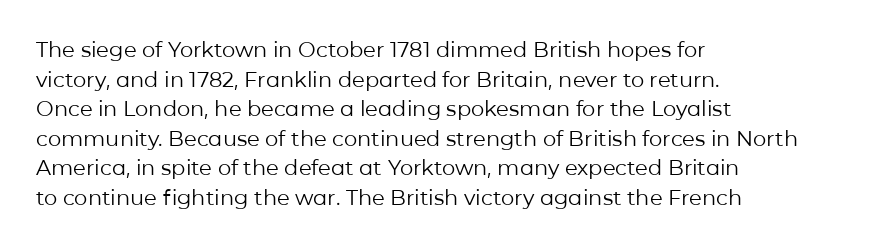
Q: Is the text bold? A: No.
Q: Is the text italic (slanted)? A: No, it is upright.
Q: Is the text underlined? A: No.
Q: How is the paragraph aligned? A: Left-aligned.
Q: Is the spacing between letters normal or unusually wide? A: Normal.
Q: Is the spacing between lines tight, normal or loose? A: Normal.
